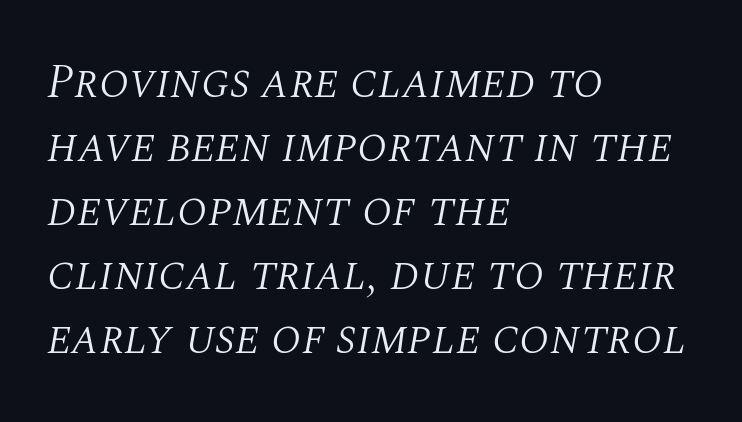
The image shows 47 px light serif type, italic (leaning right); set left-aligned, normal line spacing (1.36x), normal letter spacing, not underlined; medium stroke contrast and a large x-height.
